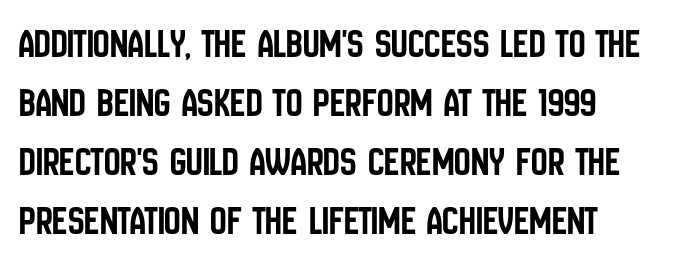
The image shows 41 px condensed sans-serif type, upright; set left-aligned, normal line spacing (1.44x), normal letter spacing, not underlined; low stroke contrast and a large x-height.
